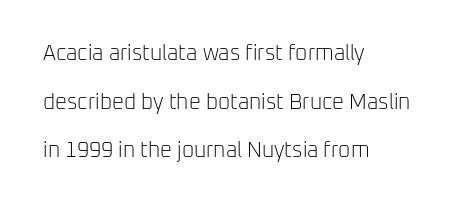
In terms of leading, this rendering errs on the spacious side. The letterforms sit shoulder to shoulder at normal distance. Teacher's note: observe the even left margin — that is flush-left alignment. Descender tails drop into unmarked territory. Heft: none added — not bold. Do the letters lean? They stand straight.
